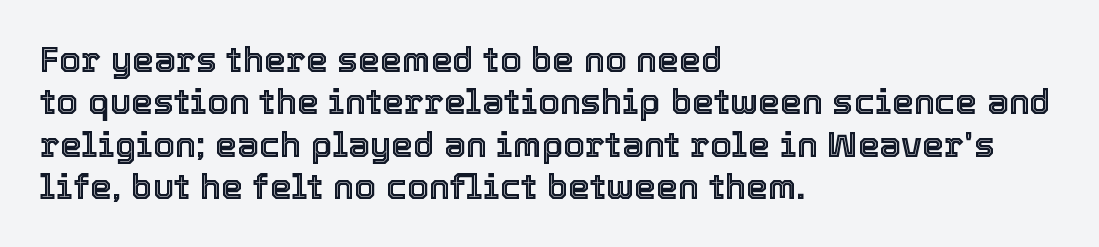
Q: Is the text italic (slanted)? A: No, it is upright.
Q: Is the text underlined? A: No.
Q: How is the paragraph aligned? A: Left-aligned.
Q: Is the spacing between letters normal or unusually wide? A: Normal.
Q: Width (condensed, normal, or wide)? A: Normal.
Q: x-height? A: Medium.
Q: Monospaced? A: No.
